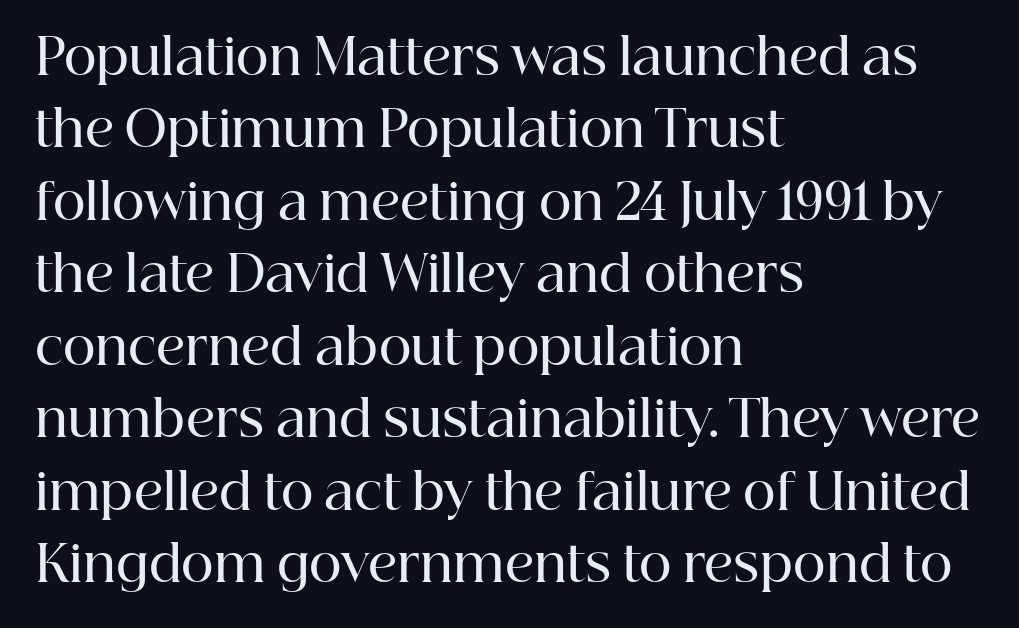
The image shows 50 px semibold serif type, upright; set left-aligned, normal line spacing (1.45x), normal letter spacing, not underlined; high stroke contrast and a medium x-height.
